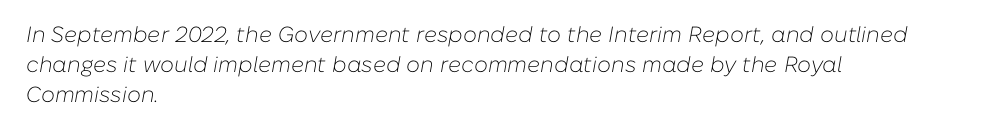
The image shows 22 px text type, italic (leaning right); set left-aligned, normal line spacing (1.36x), normal letter spacing, not underlined.
